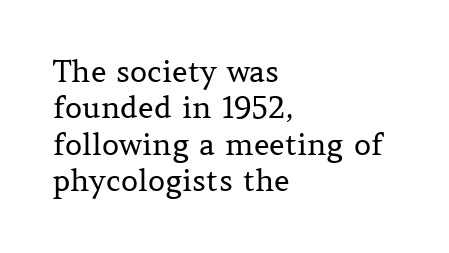
Q: Is the text bold? A: No.
Q: Is the text italic (slanted)? A: No, it is upright.
Q: Is the typeface a serif or a sans-serif typeface? A: Serif.
Q: Is the text underlined? A: No.
Q: How is the paragraph aligned? A: Left-aligned.
Q: Is the spacing between letters normal or unusually wide? A: Normal.
Q: Width (condensed, normal, or wide)? A: Normal.
Q: Stroke contrast? A: Medium.
Q: x-height? A: Medium.
Q: Monospaced? A: No.
